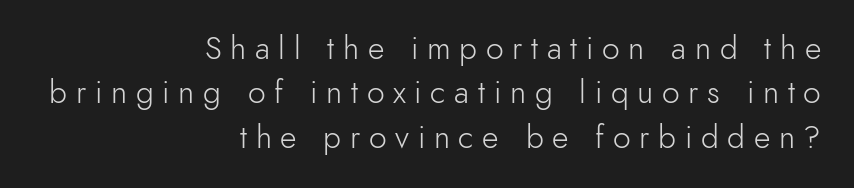
Q: Is the text bold? A: No.
Q: Is the text italic (slanted)? A: No, it is upright.
Q: Is the typeface a serif or a sans-serif typeface? A: Sans-serif.
Q: Is the text underlined? A: No.
Q: How is the paragraph aligned? A: Right-aligned.
Q: Is the spacing between letters normal or unusually wide? A: Unusually wide.
Q: Is the spacing between lines tight, normal or loose? A: Normal.
Q: Width (condensed, normal, or wide)? A: Normal.
Q: x-height? A: Small.
Q: Monospaced? A: No.
